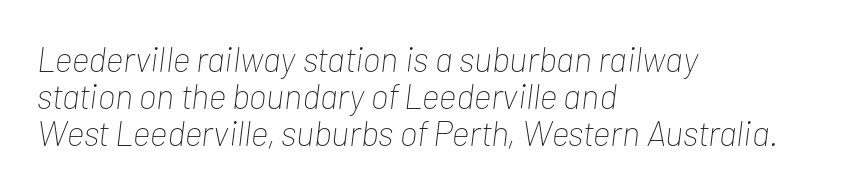
Q: Is the text bold? A: No.
Q: Is the text italic (slanted)? A: Yes, it leans right by about 7 degrees.
Q: Is the text underlined? A: No.
Q: How is the paragraph aligned? A: Left-aligned.
Q: Is the spacing between letters normal or unusually wide? A: Normal.
Q: Is the spacing between lines tight, normal or loose? A: Tight.
Q: Width (condensed, normal, or wide)? A: Condensed.
Q: Stroke contrast? A: Low.
Q: x-height? A: Medium.
Q: Monospaced? A: No.
